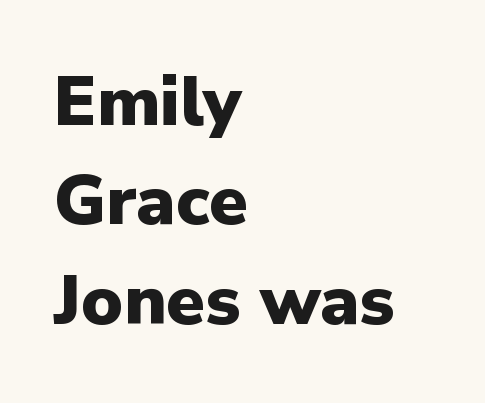
The image shows 70 px heavy sans-serif type, upright; set left-aligned, normal line spacing (1.42x), normal letter spacing, not underlined; low stroke contrast and a medium x-height.
